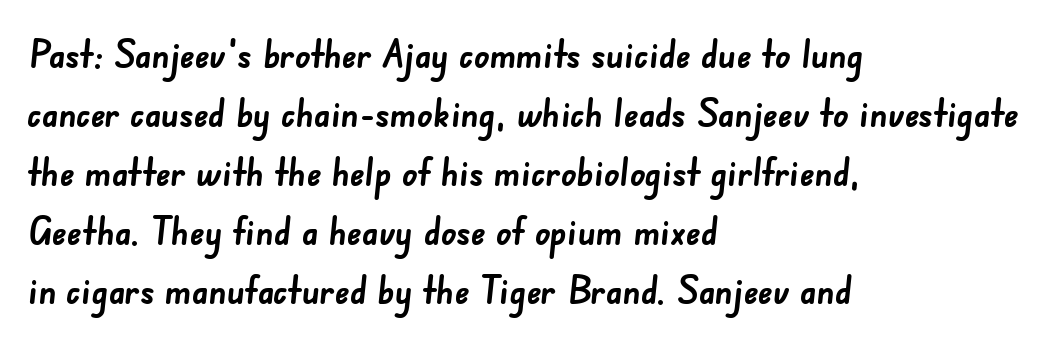
The image shows 38 px semibold sans-serif type; set left-aligned, normal line spacing (1.55x), normal letter spacing, not underlined; low stroke contrast and a small x-height.
